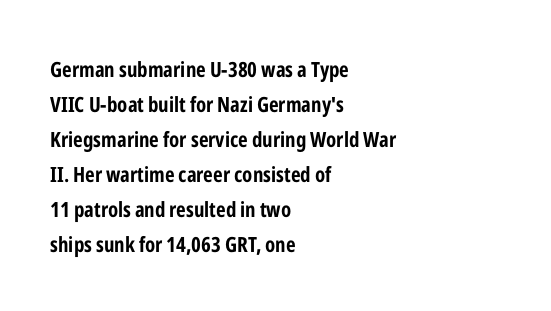
{"italic": "no", "bold": "yes", "underline": "no", "align": "left", "line_spacing": "normal", "line_spacing_ratio": 1.67, "letter_spacing": "normal", "letter_spacing_em": 0.0, "glyph_px": 21}
